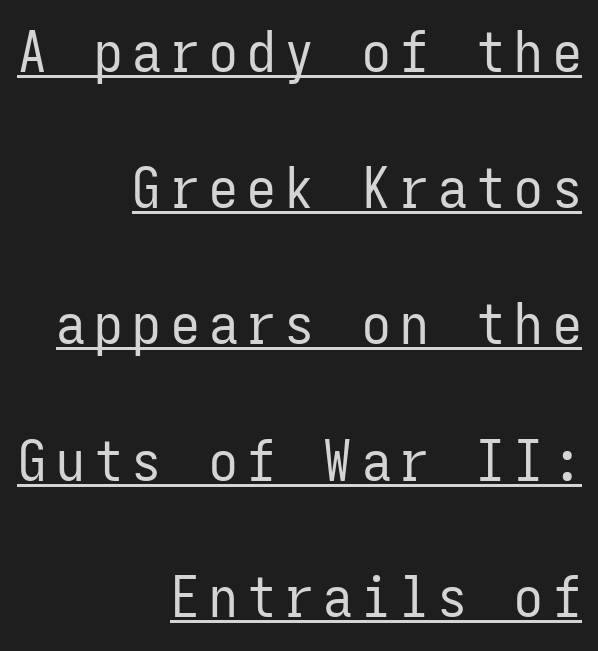
{"serif": "no", "italic": "no", "bold": "no", "weight": "regular", "width": "condensed", "stroke_contrast": "low", "x_height": "medium", "monospaced": "yes", "underline": "yes", "align": "right", "line_spacing": "loose", "line_spacing_ratio": 2.39, "glyph_px": 57}
